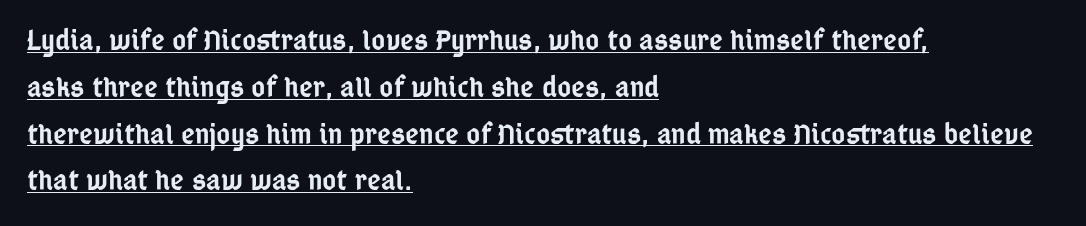
Q: Is the text bold? A: Semi-bold.
Q: Is the text italic (slanted)? A: No, it is upright.
Q: Is the typeface a serif or a sans-serif typeface? A: Sans-serif.
Q: Is the text underlined? A: Yes.
Q: How is the paragraph aligned? A: Left-aligned.
Q: Is the spacing between letters normal or unusually wide? A: Normal.
Q: Is the spacing between lines tight, normal or loose? A: Normal.
Q: Width (condensed, normal, or wide)? A: Condensed.
Q: Stroke contrast? A: Low.
Q: x-height? A: Medium.
Q: Monospaced? A: No.
